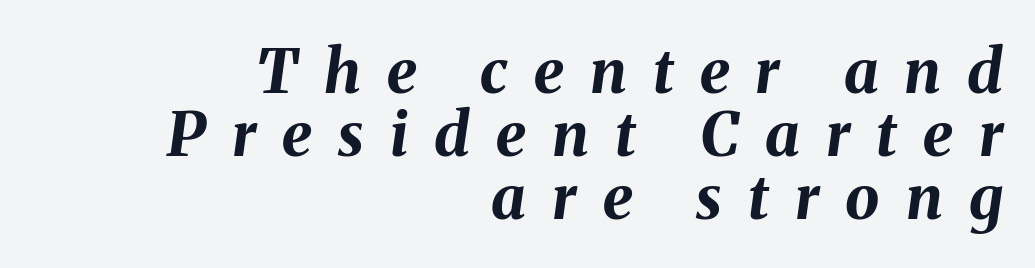
A bare baseline throughout the passage. When letters slant like this, we call the style italic. Does the weight exceed regular? Yes, all the way to bold. The compositor pushed each line to the right boundary. These lines are rendered in a variable-pitch font.
